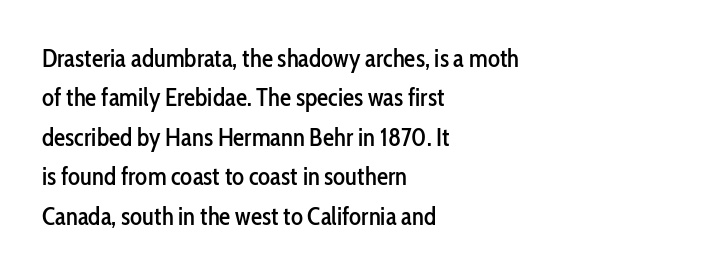
The image shows 25 px text type, upright; set left-aligned, normal line spacing (1.58x), normal letter spacing, not underlined.
